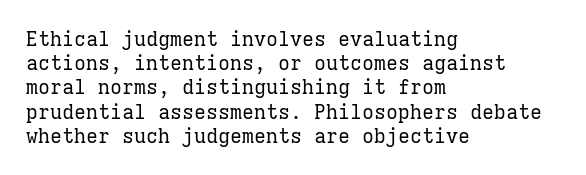
Tall strokes in this sample are plumb rather than angled. Decoration check: the copy has no underline. Words appear dense and cohesive because spacing is normal. The typesetter chose a ragged-right arrangement here.
